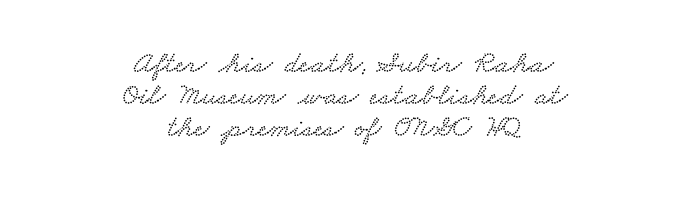
{"serif": "yes", "width": "wide", "stroke_contrast": "low", "x_height": "small", "monospaced": "no", "underline": "no", "align": "center", "line_spacing": "tight", "line_spacing_ratio": 1.04, "letter_spacing": "normal", "letter_spacing_em": 0.0, "glyph_px": 31}
